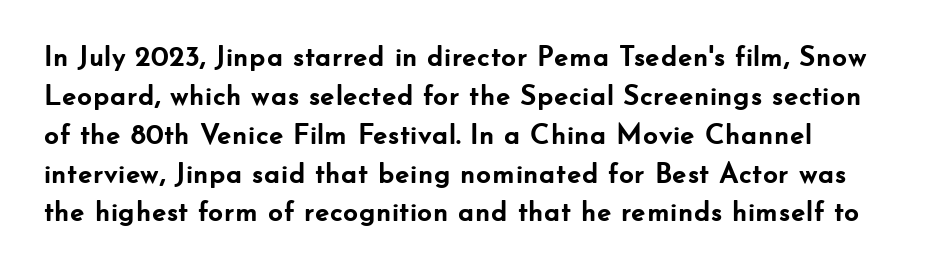
The specimen omits any rule beneath the text block's lines. Students, this is bold: see how much ink each stroke carries. Is there any slant? The stems are plumb. The characters display no serif detailing; their extremities are plain.
